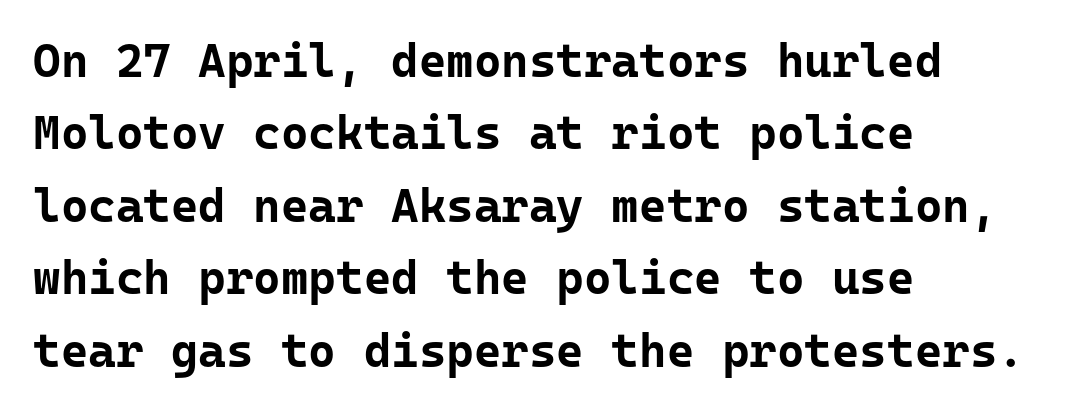
The font's upright variant was chosen for this text. The strip under each line holds only bare page. Observe the absence of serifs on each vertical stroke in this sample. Think of a typewriter: that constant character pitch is what you see here. The characters look thick and weighty, a clear bold.
